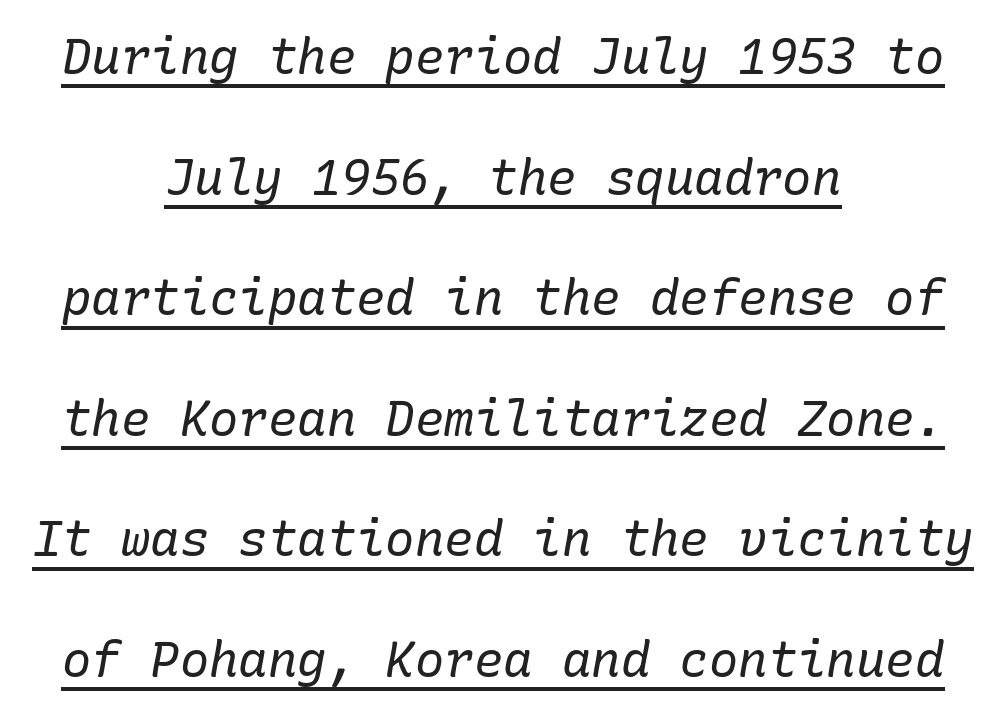
The image shows 49 px regular-weight type, italic (leaning right); set centered, loose line spacing (2.46x), normal letter spacing, underlined; low stroke contrast and a medium x-height.
